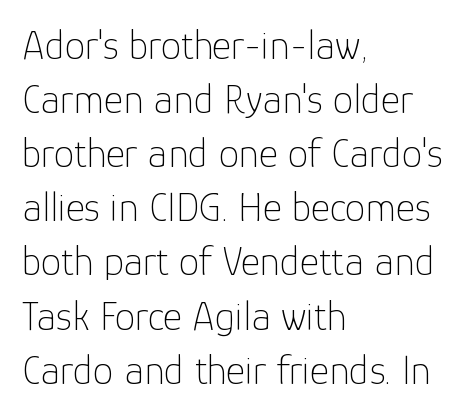
The image shows 41 px thin sans-serif type, upright; set left-aligned, normal line spacing (1.32x), normal letter spacing, not underlined; low stroke contrast and a medium x-height.
